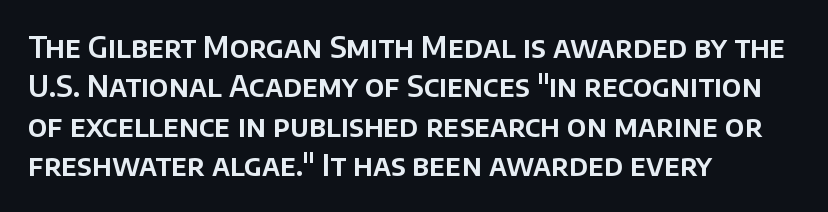
Q: Is the text italic (slanted)? A: No, it is upright.
Q: Is the typeface a serif or a sans-serif typeface? A: Sans-serif.
Q: Is the text underlined? A: No.
Q: How is the paragraph aligned? A: Left-aligned.
Q: Is the spacing between letters normal or unusually wide? A: Normal.
Q: Is the spacing between lines tight, normal or loose? A: Normal.
Q: Width (condensed, normal, or wide)? A: Normal.
Q: Stroke contrast? A: Low.
Q: x-height? A: Large.
Q: Monospaced? A: No.
